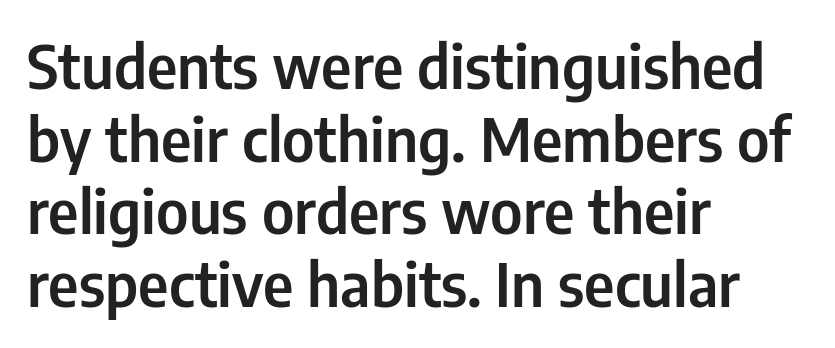
A typesetter would call this proportional, since set widths differ per character. Notice how the stems are strictly vertical — no italics here. Descender tails drop into unmarked territory. The rag falls on the right side of this text block. Spacing between characters is what you'd get straight out of the box.
